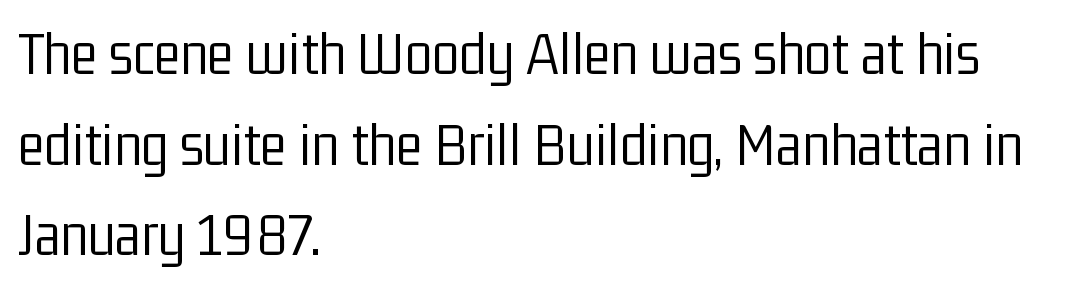
This sample has the flowing, uneven cadence of proportional lettering. How are the letters spaced? Ordinarily, with no added tracking. A normal amount of white space separates one row of letters from the next. No extra ink here — the face is not bold. The words here are not underlined. The face used here is a sans, in the tradition of grotesques and geometrics.
